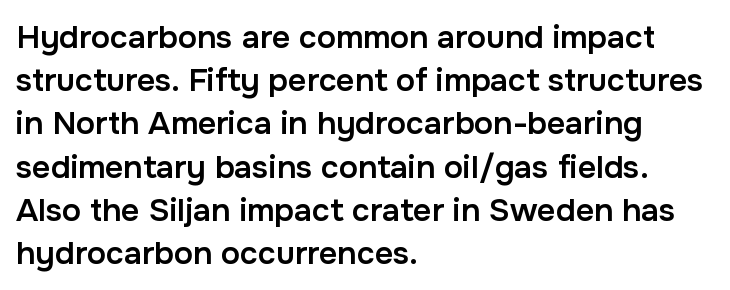
{"serif": "no", "italic": "no", "bold": "semi", "weight": "semibold", "width": "normal", "stroke_contrast": "low", "x_height": "medium", "monospaced": "no", "underline": "no", "align": "left", "line_spacing": "normal", "line_spacing_ratio": 1.35, "letter_spacing": "normal", "letter_spacing_em": 0.0, "glyph_px": 32}
